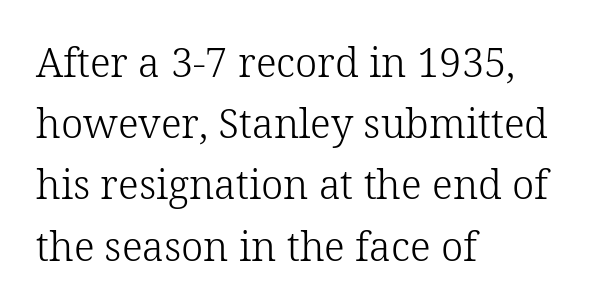
The image shows 40 px light serif type, upright; set left-aligned, normal line spacing (1.53x), normal letter spacing, not underlined; low stroke contrast and a medium x-height.
